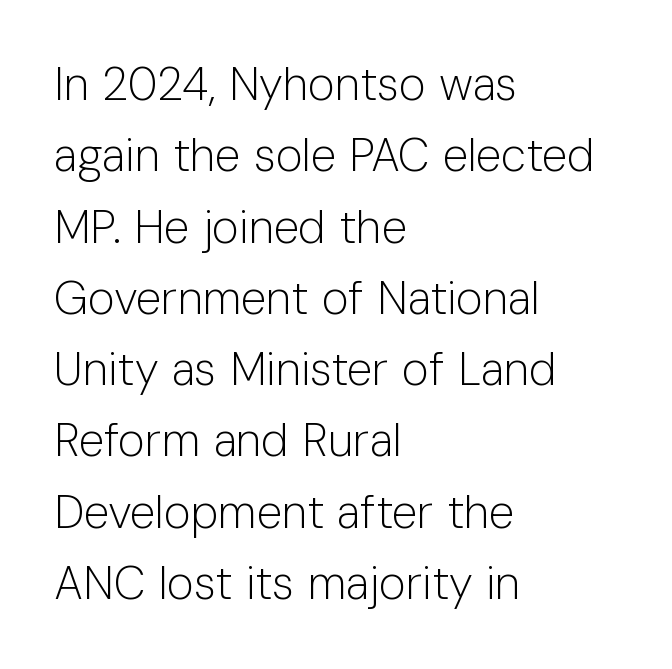
{"serif": "no", "italic": "no", "bold": "no", "weight": "light", "width": "normal", "stroke_contrast": "low", "x_height": "medium", "monospaced": "no", "underline": "no", "align": "left", "line_spacing": "normal", "line_spacing_ratio": 1.55, "letter_spacing": "normal", "letter_spacing_em": 0.0, "glyph_px": 46}
